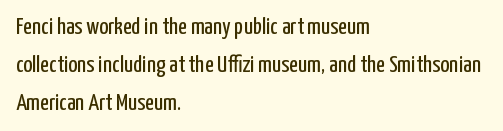
Q: Is the text bold? A: No.
Q: Is the text italic (slanted)? A: No, it is upright.
Q: Is the text underlined? A: No.
Q: How is the paragraph aligned? A: Left-aligned.
Q: Is the spacing between letters normal or unusually wide? A: Normal.
Q: Is the spacing between lines tight, normal or loose? A: Normal.
